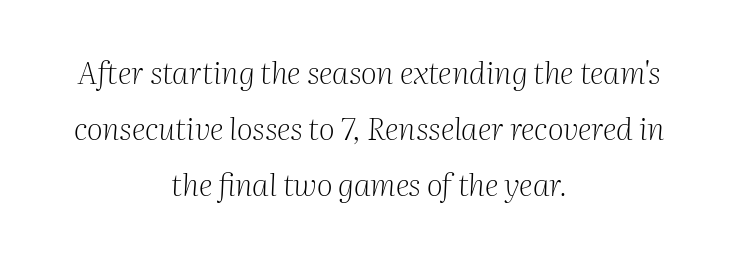
Q: Is the text bold? A: No.
Q: Is the text italic (slanted)? A: Yes, it leans right by about 2 degrees.
Q: Is the typeface a serif or a sans-serif typeface? A: Serif.
Q: Is the text underlined? A: No.
Q: How is the paragraph aligned? A: Centered.
Q: Is the spacing between letters normal or unusually wide? A: Normal.
Q: Width (condensed, normal, or wide)? A: Normal.
Q: Stroke contrast? A: Medium.
Q: x-height? A: Medium.
Q: Monospaced? A: No.
